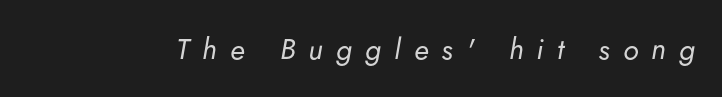
Q: Is the text bold? A: No.
Q: Is the text italic (slanted)? A: Yes, it leans right by about 5 degrees.
Q: Is the text underlined? A: No.
Q: Is the spacing between letters normal or unusually wide? A: Unusually wide.
Q: Width (condensed, normal, or wide)? A: Normal.
Q: Stroke contrast? A: Low.
Q: x-height? A: Small.
Q: Monospaced? A: No.
